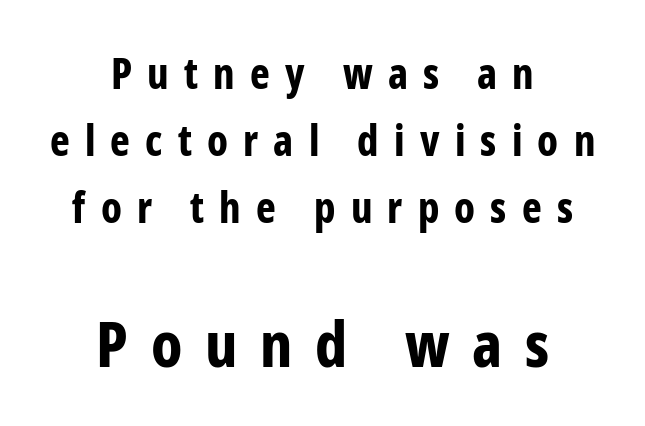
The image shows 63 px bold, condensed sans-serif type, upright; set centered, normal line spacing (1.6x), unusually wide letter spacing (+0.36 em), not underlined; the second (bottom) block is 1.5x larger; low stroke contrast and a medium x-height.
